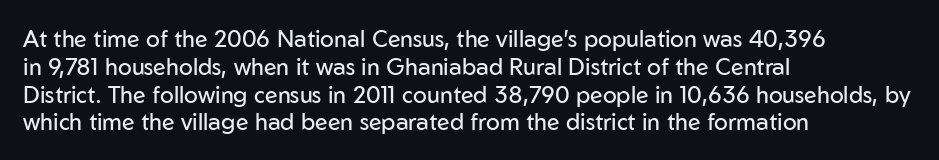
The image shows 23 px text type, upright; set left-aligned, line spacing 1.21x, normal letter spacing, not underlined.
